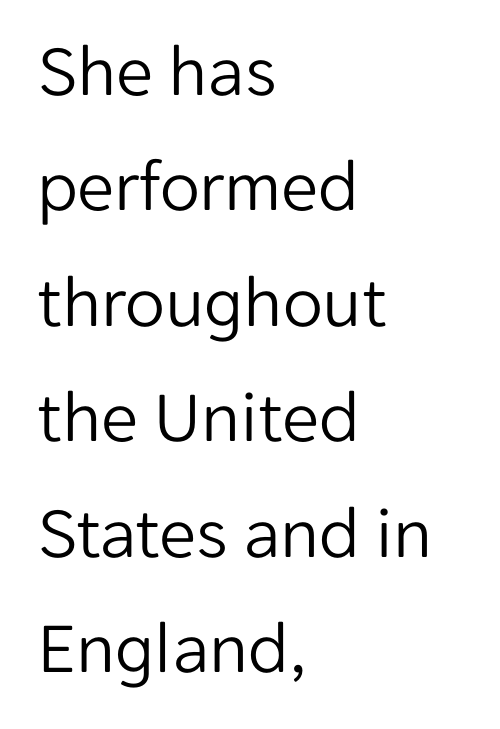
{"serif": "no", "italic": "no", "bold": "no", "weight": "light", "width": "normal", "stroke_contrast": "low", "x_height": "medium", "monospaced": "no", "underline": "no", "align": "left", "line_spacing": "normal", "line_spacing_ratio": 1.56, "letter_spacing": "normal", "letter_spacing_em": 0.0, "glyph_px": 74}
